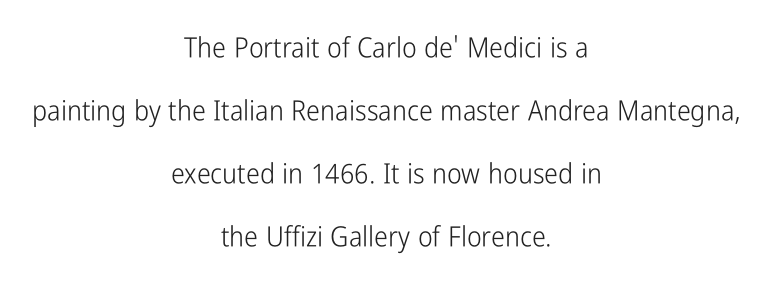
The image shows 28 px light, condensed sans-serif type, upright; set centered, loose line spacing (2.25x), normal letter spacing, not underlined; low stroke contrast and a medium x-height.
